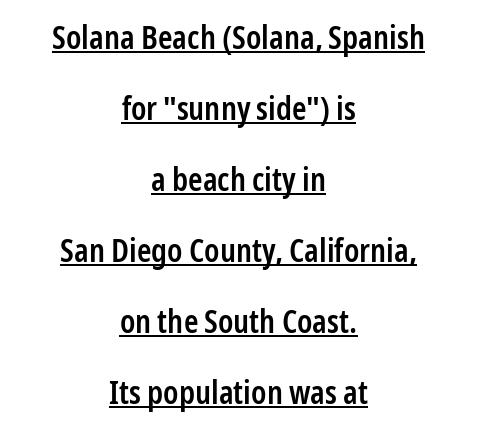
{"serif": "no", "italic": "no", "bold": "semi", "weight": "semibold", "width": "condensed", "stroke_contrast": "low", "x_height": "medium", "monospaced": "no", "underline": "yes", "align": "center", "line_spacing": "loose", "line_spacing_ratio": 2.15, "letter_spacing": "normal", "letter_spacing_em": 0.0, "glyph_px": 33}
